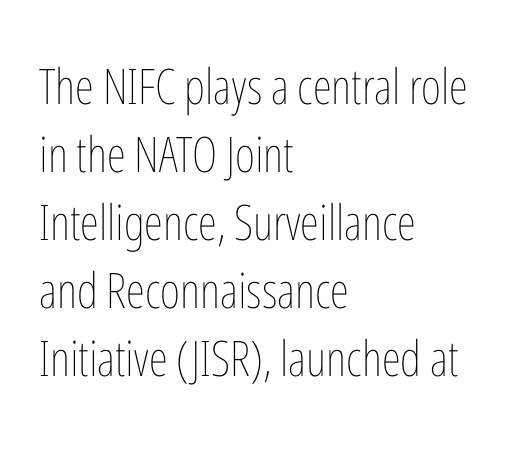
Summary of weight: not heavy and not bold. Inter-character spacing is left at the font's built-in metrics. Is there much room between lines? A standard amount, neither cramped nor airy. Letters rest on an invisible, unmarked baseline. Horizontal alignment here is leftward, the default for most running prose.
